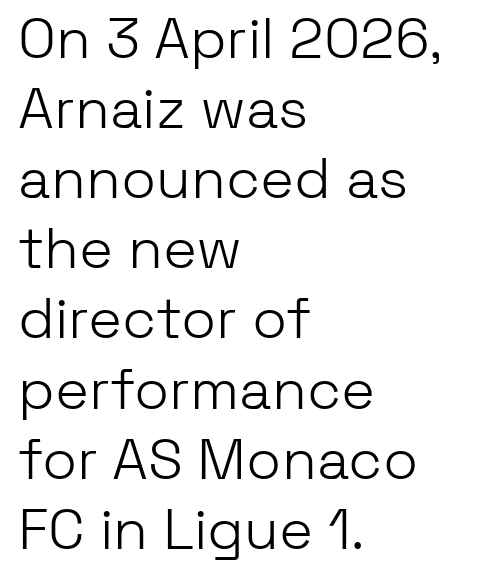
{"serif": "no", "italic": "no", "bold": "no", "weight": "light", "width": "normal", "stroke_contrast": "low", "x_height": "medium", "monospaced": "no", "underline": "no", "align": "left", "line_spacing_ratio": 1.23, "letter_spacing": "normal", "letter_spacing_em": 0.0, "glyph_px": 57}
